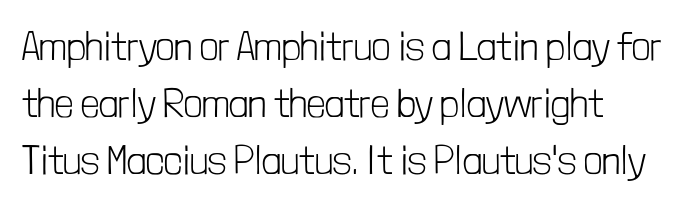
The image shows 40 px light, condensed sans-serif type, upright; set left-aligned, normal line spacing (1.42x), normal letter spacing, not underlined; low stroke contrast and a medium x-height.
